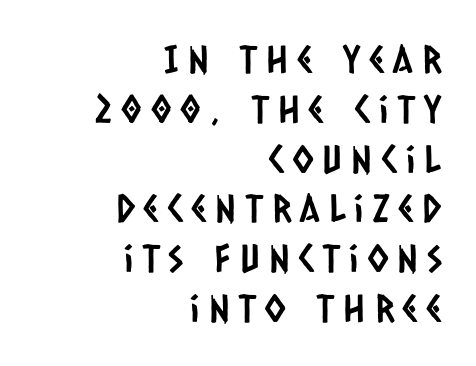
{"serif": "no", "width": "condensed", "stroke_contrast": "low", "x_height": "large", "monospaced": "no", "underline": "no", "align": "right", "line_spacing": "normal", "line_spacing_ratio": 1.31, "letter_spacing": "wide", "letter_spacing_em": 0.24, "glyph_px": 38}
